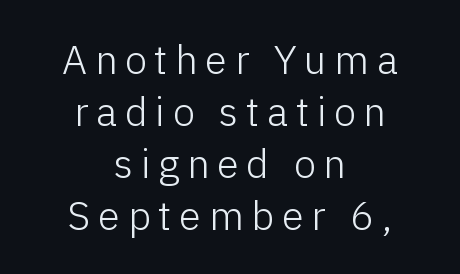
{"serif": "no", "italic": "no", "bold": "no", "weight": "light", "width": "normal", "stroke_contrast": "low", "x_height": "medium", "monospaced": "no", "underline": "no", "align": "center", "line_spacing": "normal", "line_spacing_ratio": 1.3, "glyph_px": 40}
